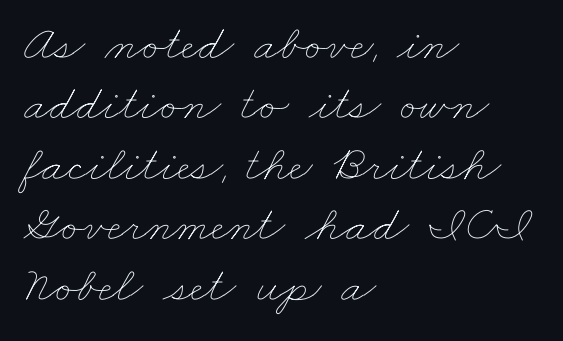
The image shows 50 px thin, wide type; set left-aligned, line spacing 1.21x, normal letter spacing, not underlined; low stroke contrast and a small x-height.
